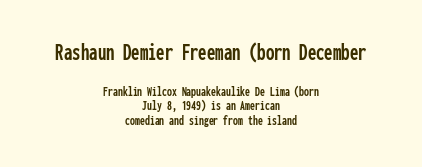
The type sits square on the baseline with zero lean. The rag falls on both sides of this text block equally. The gaps between neighbouring characters are ordinary and unremarkable. Scale decreases going downward across the two blocks. The glyphs are unaccompanied by any horizontal stroke below them. Notice how descenders almost collide with the ascenders below — that's tight leading.
